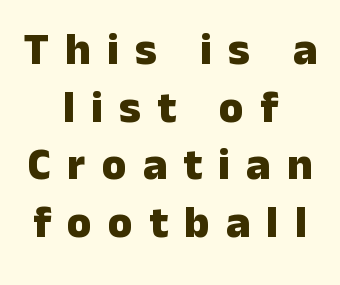
The image shows 45 px heavy sans-serif type, upright; set centered, normal line spacing (1.28x), unusually wide letter spacing (+0.36 em), not underlined; low stroke contrast and a medium x-height.
